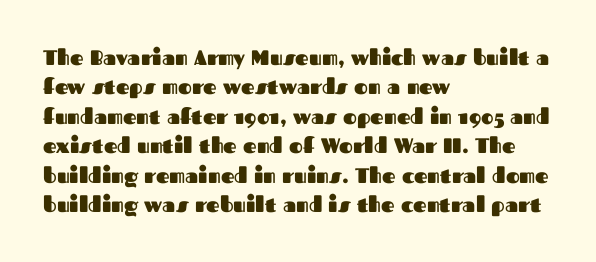
Q: Is the text bold? A: Yes.
Q: Is the text italic (slanted)? A: No, it is upright.
Q: Is the text underlined? A: No.
Q: How is the paragraph aligned? A: Left-aligned.
Q: Is the spacing between letters normal or unusually wide? A: Normal.
Q: Is the spacing between lines tight, normal or loose? A: Normal.
